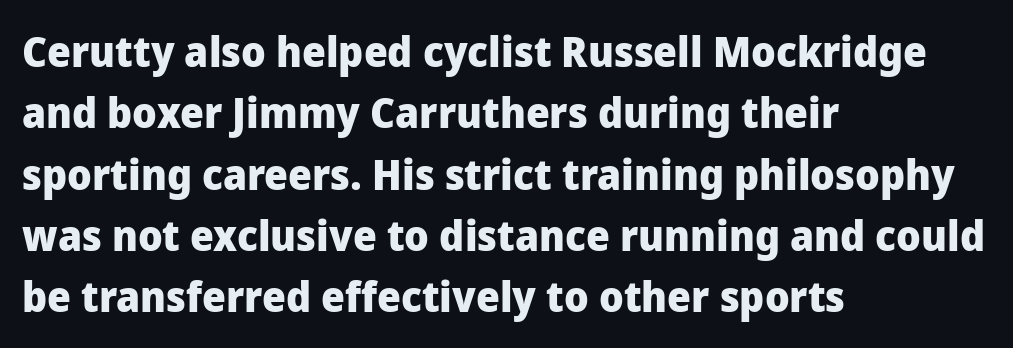
{"serif": "no", "italic": "no", "bold": "yes", "weight": "heavy", "width": "normal", "stroke_contrast": "low", "x_height": "medium", "monospaced": "no", "underline": "no", "align": "left", "line_spacing": "normal", "line_spacing_ratio": 1.46, "letter_spacing": "normal", "letter_spacing_em": 0.0, "glyph_px": 42}
